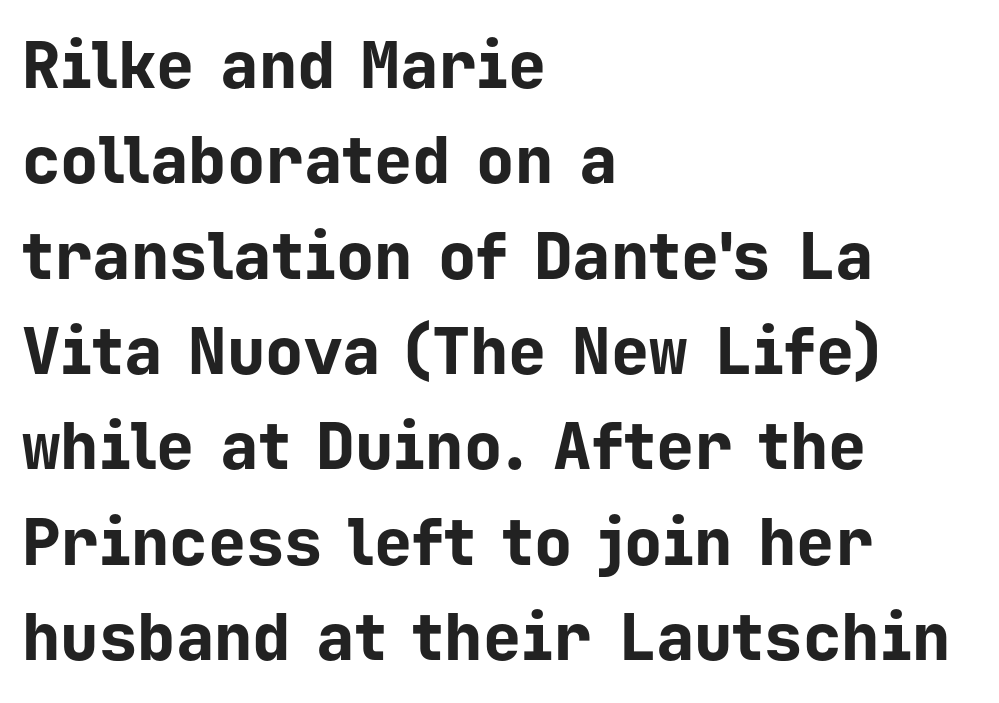
Q: Is the text bold? A: Yes.
Q: Is the text italic (slanted)? A: No, it is upright.
Q: Is the typeface a serif or a sans-serif typeface? A: Sans-serif.
Q: Is the text underlined? A: No.
Q: How is the paragraph aligned? A: Left-aligned.
Q: Is the spacing between letters normal or unusually wide? A: Normal.
Q: Is the spacing between lines tight, normal or loose? A: Normal.
Q: Width (condensed, normal, or wide)? A: Normal.
Q: Stroke contrast? A: Low.
Q: x-height? A: Medium.
Q: Monospaced? A: Yes.
